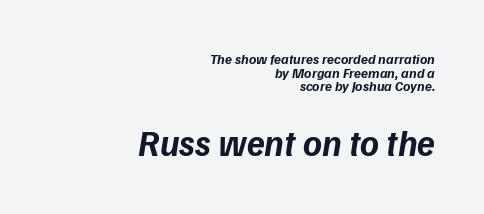
{"serif": "no", "bold": "yes", "weight": "bold", "width": "normal", "stroke_contrast": "low", "x_height": "medium", "monospaced": "no", "underline": "no", "align": "right", "line_spacing": "tight", "line_spacing_ratio": 0.98, "letter_spacing": "normal", "letter_spacing_em": 0.0, "larger_block": "second", "size_ratio": 2.57, "glyph_px": 36}
